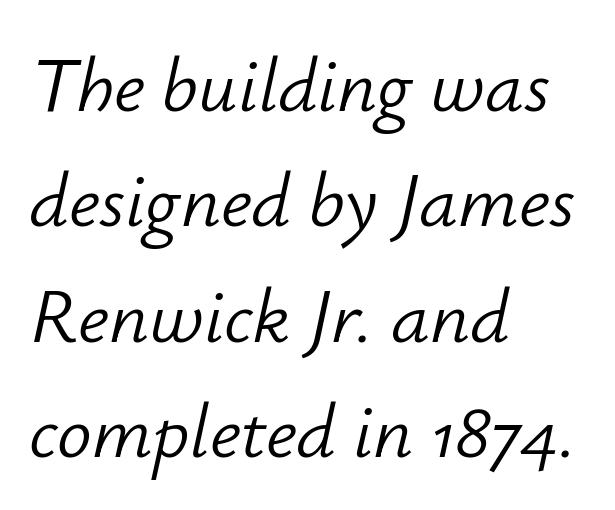
Stroke thickness stays within the range of a standard reading face or lighter. Tracking value appears to be zero — textbook default spacing. Leading matches the norm, producing a regular column. Every character sits at an angle, as italics do.
